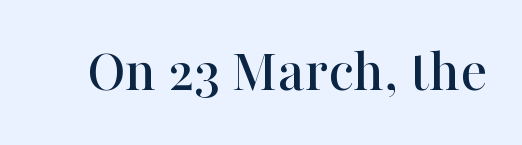
{"serif": "yes", "italic": "no", "width": "normal", "stroke_contrast": "high", "x_height": "medium", "monospaced": "no", "underline": "no", "letter_spacing": "normal", "letter_spacing_em": 0.0, "glyph_px": 62}
